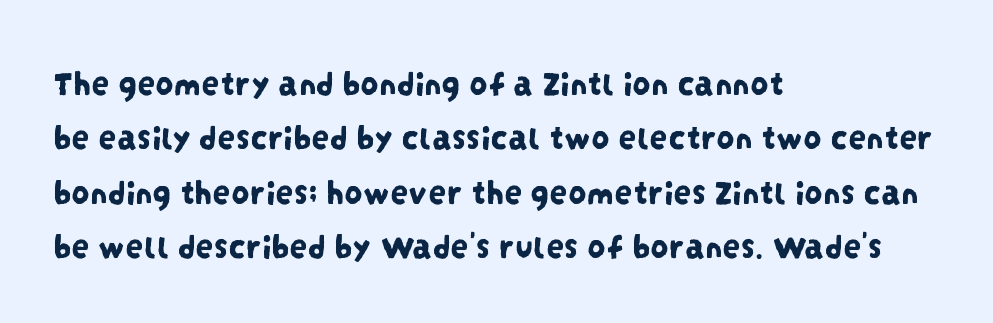
Q: Is the typeface a serif or a sans-serif typeface? A: Sans-serif.
Q: Is the text underlined? A: No.
Q: How is the paragraph aligned? A: Left-aligned.
Q: Is the spacing between letters normal or unusually wide? A: Normal.
Q: Is the spacing between lines tight, normal or loose? A: Normal.
Q: Width (condensed, normal, or wide)? A: Condensed.
Q: Stroke contrast? A: Low.
Q: x-height? A: Large.
Q: Monospaced? A: No.
